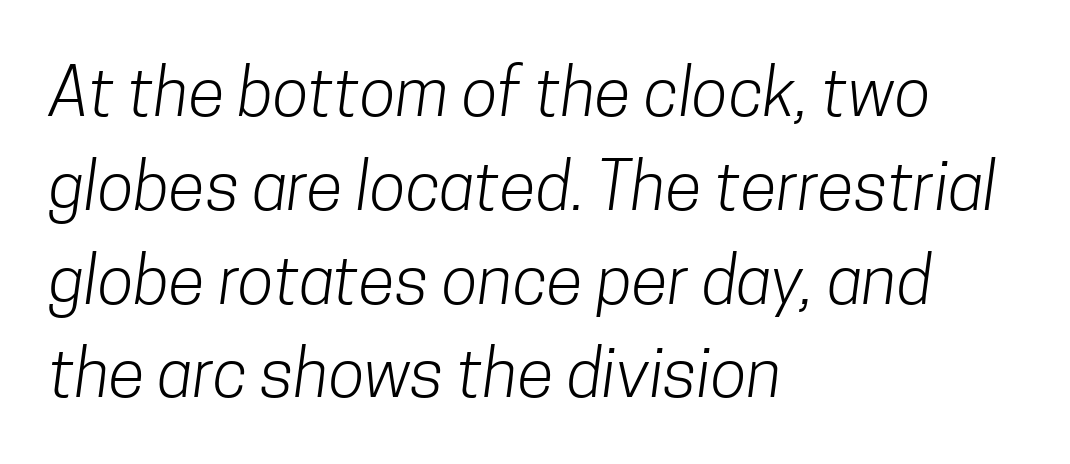
Anything drawn beneath the words? Only blank space. Each word holds together tightly as a unit, with standard inter-letter gaps. This sample keeps an unexceptional amount of space between lines. The letters advance in unequal steps, a hallmark of proportional type. Stem width sits at or under what a default text font uses. Alignment: flush left.
